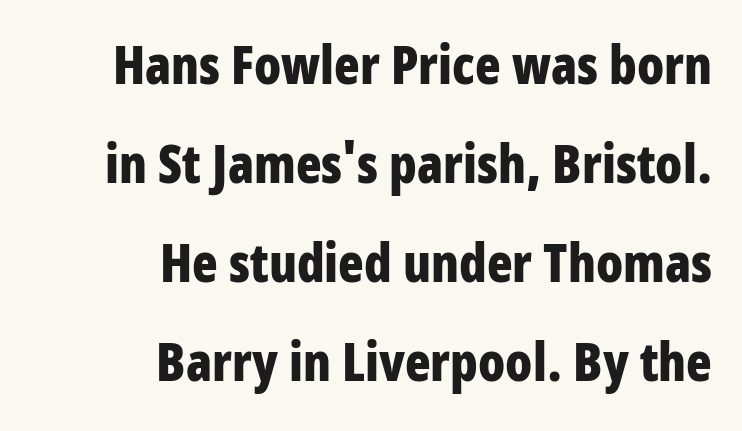
Q: Is the text bold? A: Yes.
Q: Is the text italic (slanted)? A: No, it is upright.
Q: Is the typeface a serif or a sans-serif typeface? A: Sans-serif.
Q: Is the text underlined? A: No.
Q: How is the paragraph aligned? A: Right-aligned.
Q: Is the spacing between letters normal or unusually wide? A: Normal.
Q: Width (condensed, normal, or wide)? A: Condensed.
Q: Stroke contrast? A: Low.
Q: x-height? A: Large.
Q: Monospaced? A: No.
